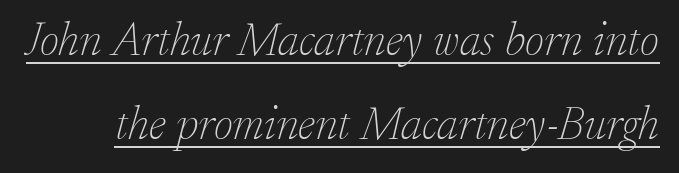
Slanted lettering throughout. The letters advance in unequal steps, a hallmark of proportional type. Are there feet on the stems? There are — it's a serif. Compared with typical body copy, the letter spacing here is the same.
